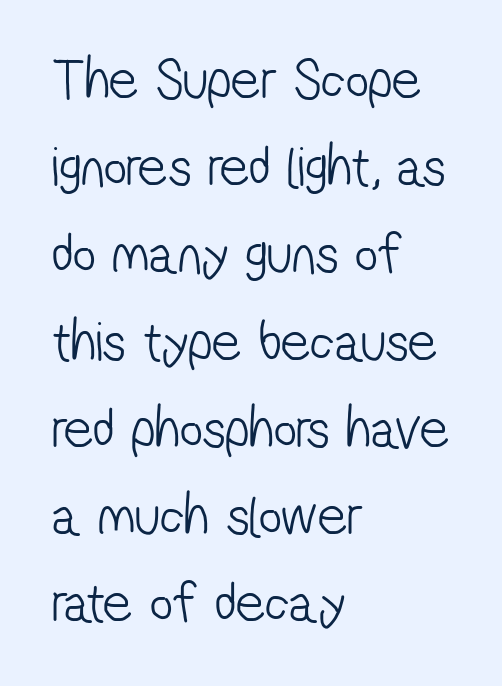
The image shows 57 px light, condensed sans-serif type; set left-aligned, normal line spacing (1.53x), normal letter spacing, not underlined; low stroke contrast and a medium x-height.
